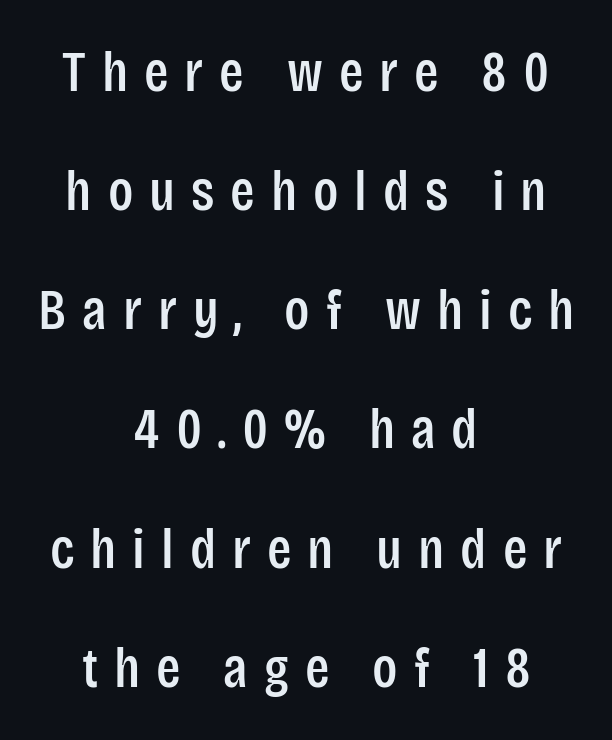
{"serif": "no", "italic": "no", "width": "condensed", "stroke_contrast": "low", "x_height": "large", "monospaced": "no", "underline": "no", "align": "center", "line_spacing": "loose", "line_spacing_ratio": 2.09, "letter_spacing": "wide", "letter_spacing_em": 0.28, "glyph_px": 57}
